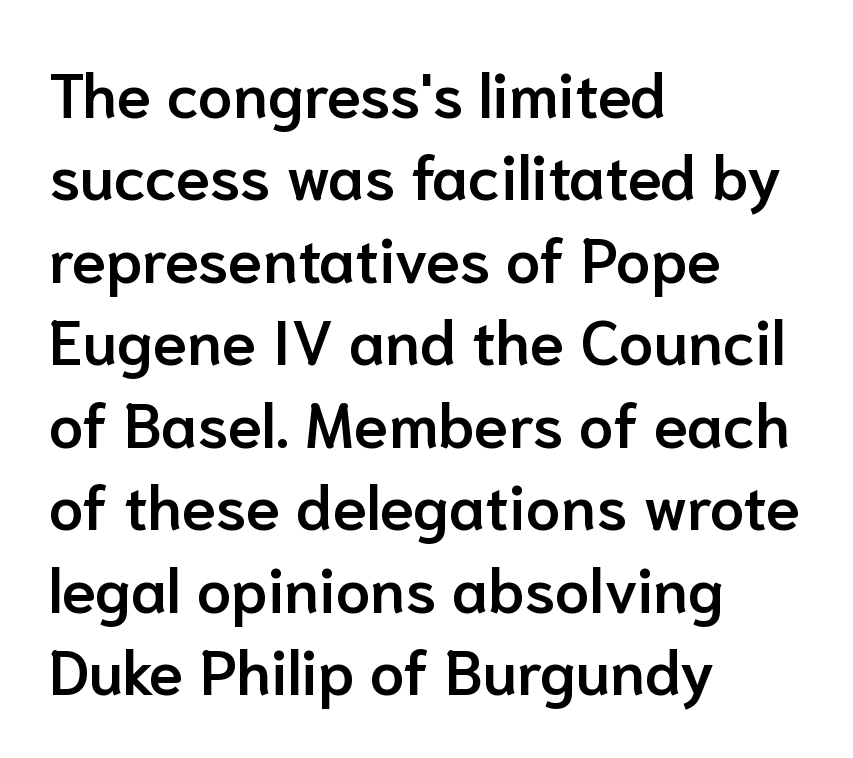
The image shows 62 px semibold sans-serif type, upright; set left-aligned, normal line spacing (1.33x), normal letter spacing, not underlined; low stroke contrast and a medium x-height.
